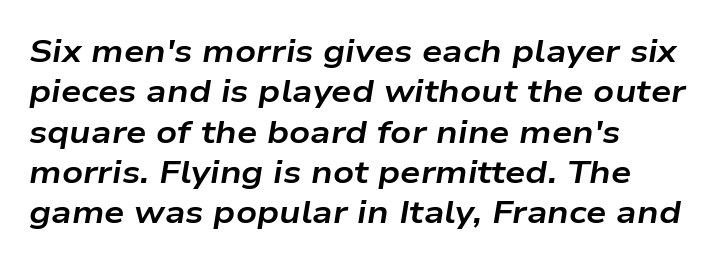
Q: Is the text bold? A: Yes.
Q: Is the text italic (slanted)? A: Yes, it leans right by about 9 degrees.
Q: Is the text underlined? A: No.
Q: How is the paragraph aligned? A: Left-aligned.
Q: Is the spacing between letters normal or unusually wide? A: Normal.
Q: Is the spacing between lines tight, normal or loose? A: Normal.
Q: Width (condensed, normal, or wide)? A: Wide.
Q: Stroke contrast? A: Low.
Q: x-height? A: Medium.
Q: Monospaced? A: No.
